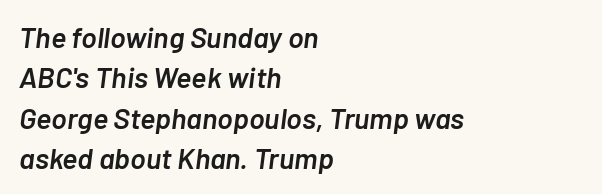
Do the characters align in a grid? No, the font is proportional. If you drew a ruler down the left edge, every line would touch it. A clean baseline with only descenders dipping below it. These lines were composed using italics.
